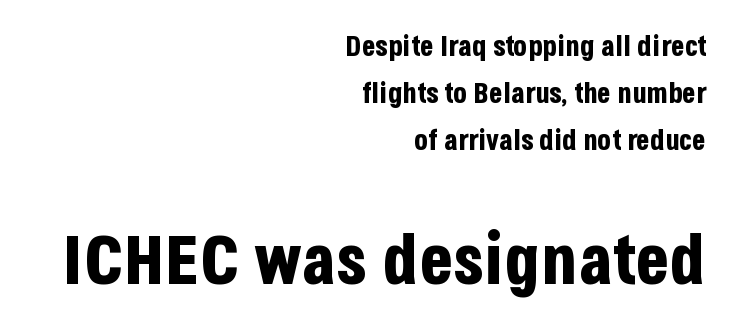
{"serif": "no", "italic": "no", "bold": "yes", "weight": "bold", "width": "condensed", "stroke_contrast": "low", "x_height": "large", "monospaced": "no", "underline": "no", "align": "right", "line_spacing": "normal", "line_spacing_ratio": 1.68, "letter_spacing": "normal", "letter_spacing_em": 0.0, "larger_block": "second", "size_ratio": 2.5, "glyph_px": 70}
